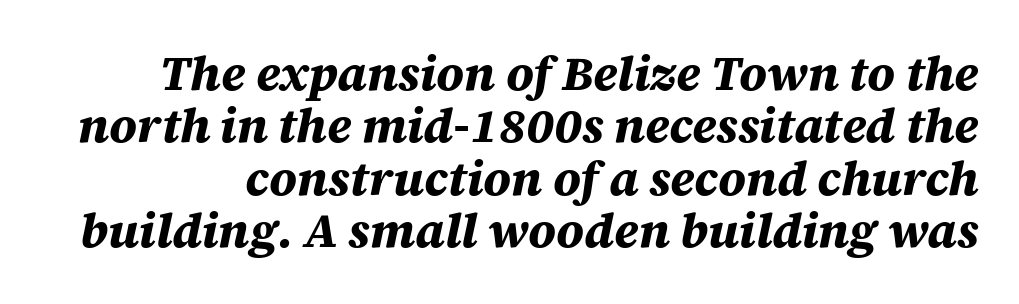
The letters sit at their default tracking, neither squeezed nor spread. Do the characters align in a grid? No, the font is proportional. The specimen omits any rule beneath the text block's lines. In terms of weight, the rendering is a true, heavy bold.
